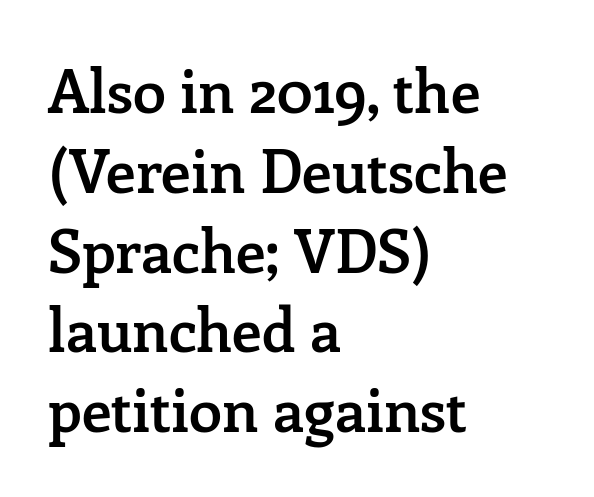
Slightly chunky letters — semibold, I'd say, not full bold. The letters advance in unequal steps, a hallmark of proportional type. The tracking reads as untouched default to a designer's eye. To sum up the face: it has serifs.
